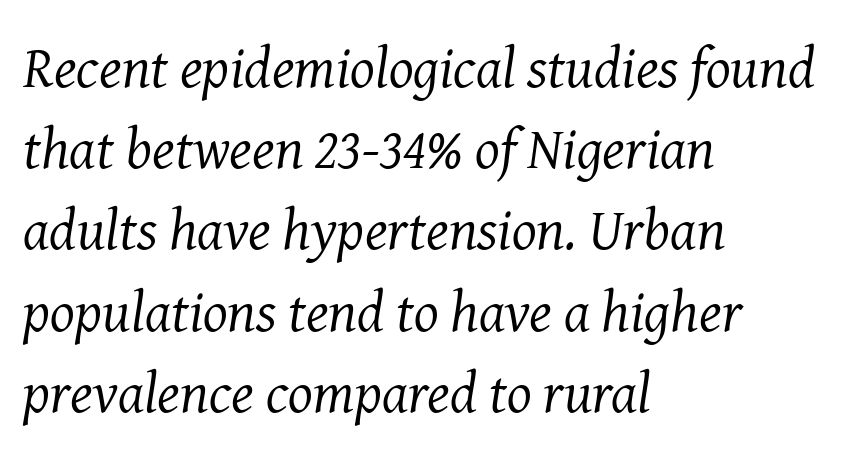
Just letters on the line, the space beneath them empty. A typesetter would call this leading conventional body-copy spacing. This sample is left-justified, so line endings fall wherever the words run out. The font's italic variant was chosen for this text. The passage shown is typed in a proportional face where columns would drift.
